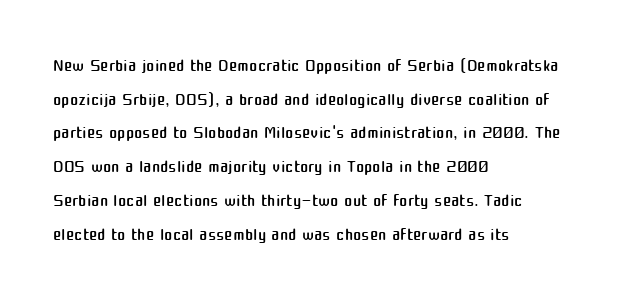
Q: Is the text bold? A: No.
Q: Is the text italic (slanted)? A: No, it is upright.
Q: Is the text underlined? A: No.
Q: How is the paragraph aligned? A: Left-aligned.
Q: Is the spacing between letters normal or unusually wide? A: Normal.
Q: Is the spacing between lines tight, normal or loose? A: Normal.
